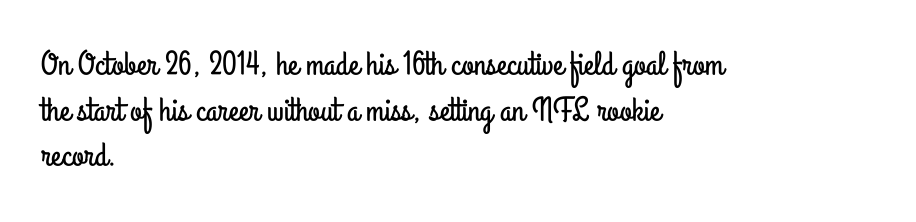
The image shows 34 px condensed sans-serif type, upright; set left-aligned, normal line spacing (1.34x), normal letter spacing, not underlined; low stroke contrast and a small x-height.
